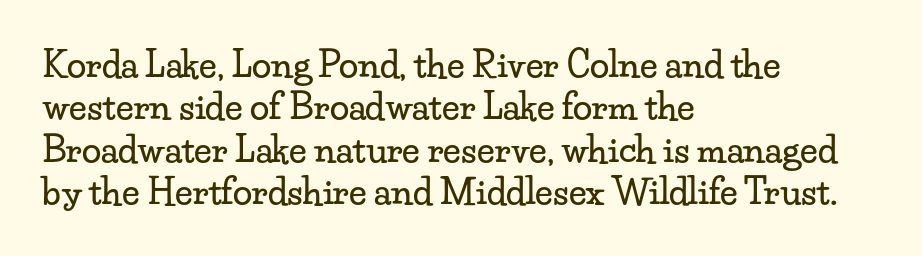
The image shows 35 px wide serif type, upright; set left-aligned, line spacing 1.21x, normal letter spacing, not underlined; low stroke contrast and a small x-height.
